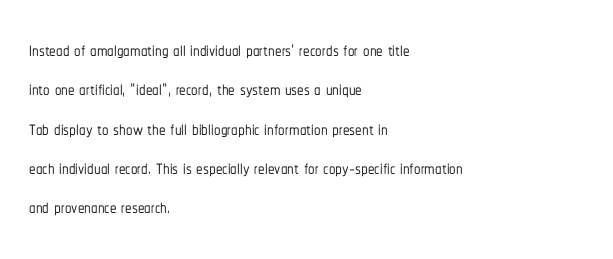
Q: Is the text italic (slanted)? A: No, it is upright.
Q: Is the text underlined? A: No.
Q: How is the paragraph aligned? A: Left-aligned.
Q: Is the spacing between letters normal or unusually wide? A: Normal.
Q: Is the spacing between lines tight, normal or loose? A: Normal.
